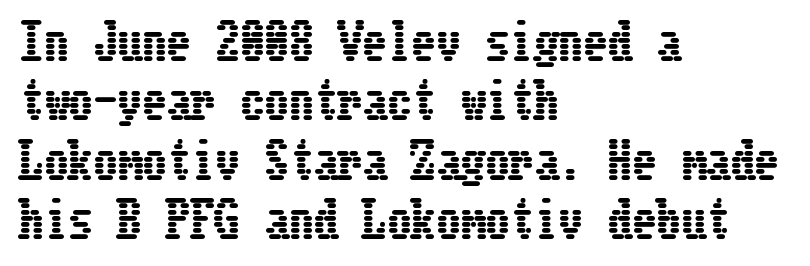
The image shows 49 px condensed type, upright; set left-aligned, line spacing 1.21x, normal letter spacing, not underlined; low stroke contrast and a medium x-height.
